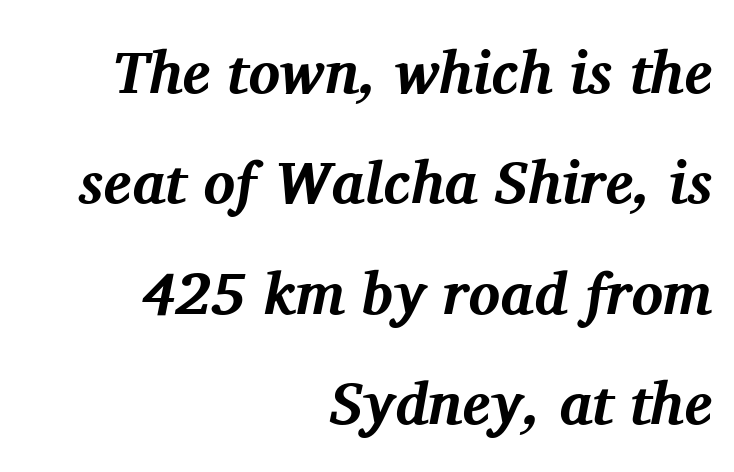
{"serif": "yes", "italic": "yes", "lean": "right", "slant_degrees": 11, "bold": "yes", "weight": "bold", "width": "normal", "stroke_contrast": "medium", "x_height": "medium", "monospaced": "no", "underline": "no", "align": "right", "line_spacing_ratio": 1.87, "letter_spacing": "normal", "letter_spacing_em": 0.0, "glyph_px": 59}
